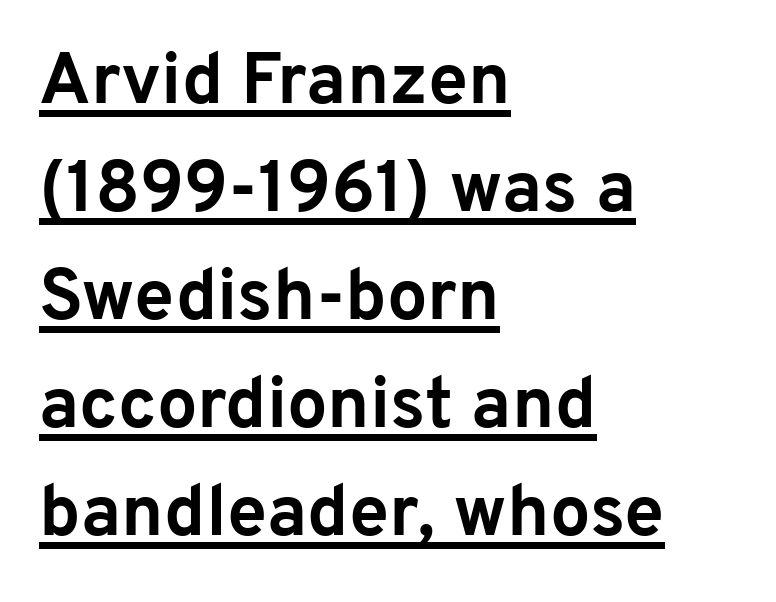
The type is set solid horizontally, with unmodified tracking. Note the varied advance widths — an 'i' is clearly narrower than an 'm'. Upright lettering throughout. You can tell from the bare stems that sans-serif type was used.
